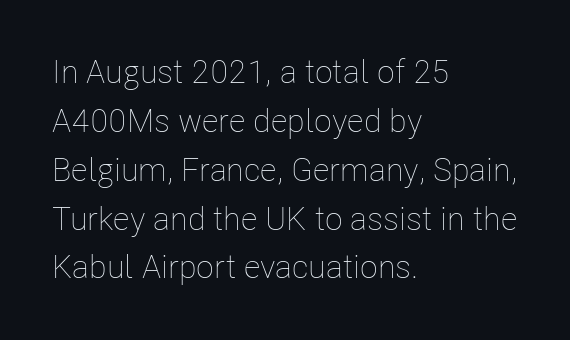
{"italic": "no", "bold": "no", "weight": "thin", "width": "condensed", "stroke_contrast": "low", "x_height": "medium", "monospaced": "no", "underline": "no", "align": "left", "line_spacing": "normal", "line_spacing_ratio": 1.48, "letter_spacing": "normal", "letter_spacing_em": 0.0, "glyph_px": 33}
